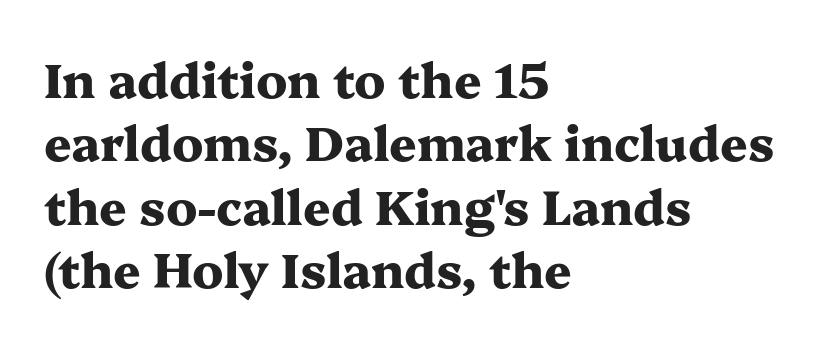
{"serif": "yes", "italic": "no", "bold": "yes", "weight": "heavy", "width": "wide", "stroke_contrast": "medium", "x_height": "medium", "monospaced": "no", "underline": "no", "align": "left", "line_spacing": "normal", "line_spacing_ratio": 1.32, "letter_spacing": "normal", "letter_spacing_em": 0.0, "glyph_px": 48}
